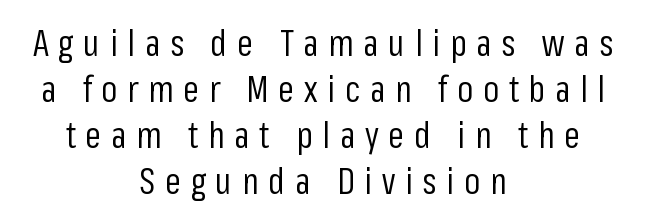
The image shows 36 px regular-weight, condensed sans-serif type, upright; set centered, normal line spacing (1.28x), unusually wide letter spacing (+0.27 em), not underlined; low stroke contrast and a medium x-height.
